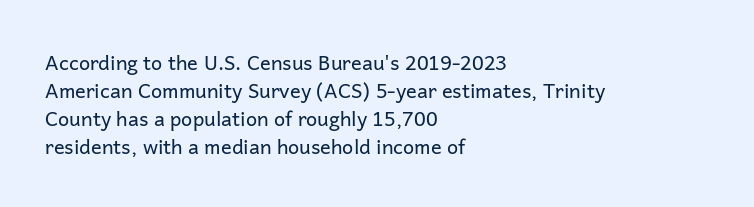
The image shows 20 px text type, upright; set left-aligned, normal line spacing (1.4x), normal letter spacing, not underlined.
